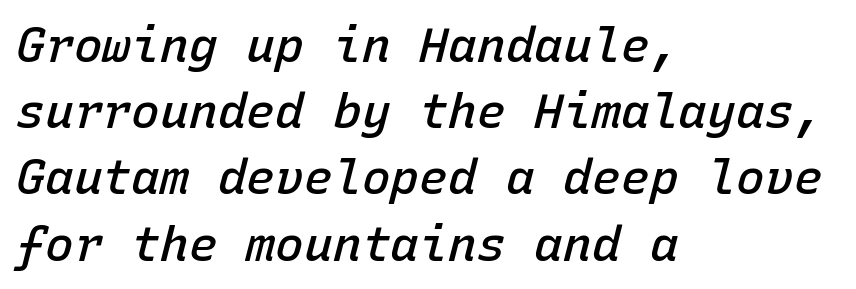
The image shows 48 px semibold type, italic (leaning right), monospaced; set left-aligned, normal line spacing (1.38x), normal letter spacing, not underlined; low stroke contrast and a medium x-height.
